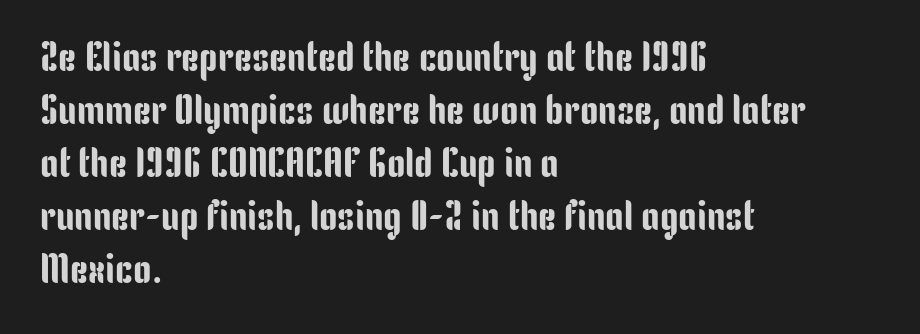
{"serif": "no", "italic": "no", "width": "condensed", "stroke_contrast": "low", "x_height": "medium", "monospaced": "no", "underline": "no", "align": "left", "line_spacing": "normal", "line_spacing_ratio": 1.29, "letter_spacing": "normal", "letter_spacing_em": 0.0, "glyph_px": 41}
